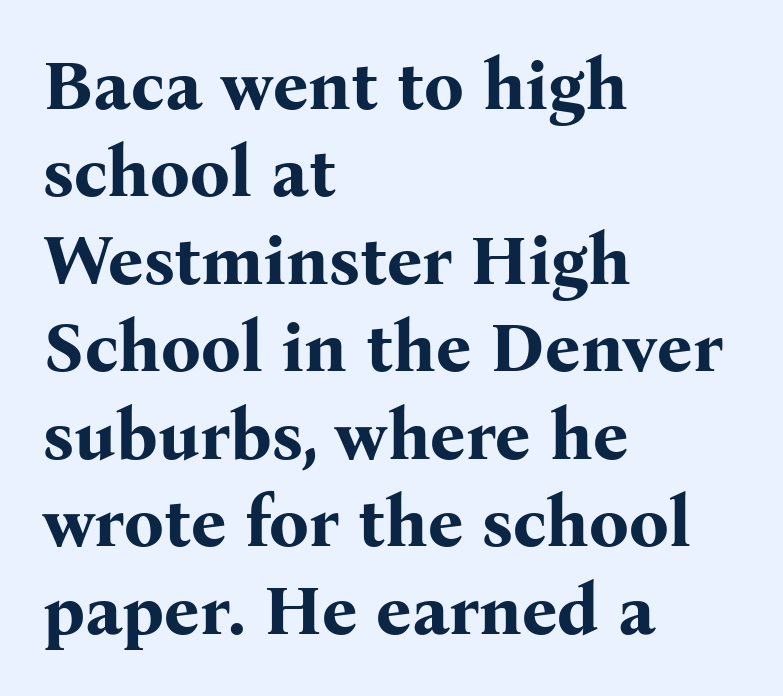
{"serif": "yes", "italic": "no", "bold": "yes", "weight": "bold", "width": "normal", "stroke_contrast": "medium", "x_height": "medium", "monospaced": "no", "underline": "no", "align": "left", "line_spacing": "normal", "line_spacing_ratio": 1.25, "letter_spacing": "normal", "letter_spacing_em": 0.0, "glyph_px": 70}
